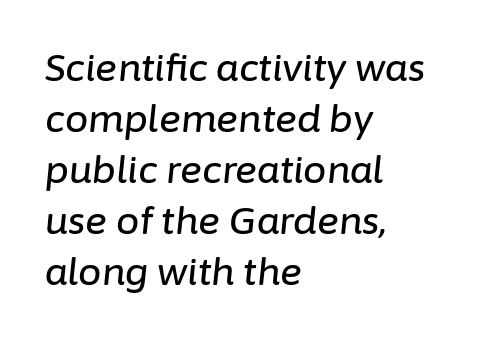
The image shows 37 px text type, italic (leaning right); set left-aligned, normal line spacing (1.38x), normal letter spacing, not underlined; low stroke contrast and a medium x-height.
